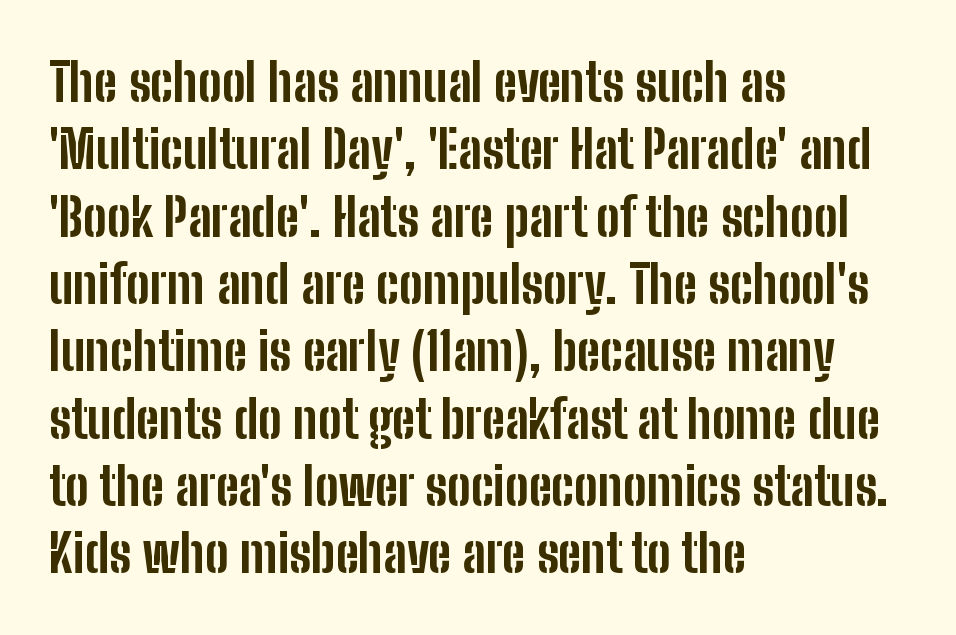
Q: Is the text bold? A: Yes.
Q: Is the text italic (slanted)? A: No, it is upright.
Q: Is the typeface a serif or a sans-serif typeface? A: Sans-serif.
Q: Is the text underlined? A: No.
Q: How is the paragraph aligned? A: Left-aligned.
Q: Is the spacing between letters normal or unusually wide? A: Normal.
Q: Is the spacing between lines tight, normal or loose? A: Normal.
Q: Width (condensed, normal, or wide)? A: Condensed.
Q: Stroke contrast? A: Low.
Q: x-height? A: Medium.
Q: Monospaced? A: No.
